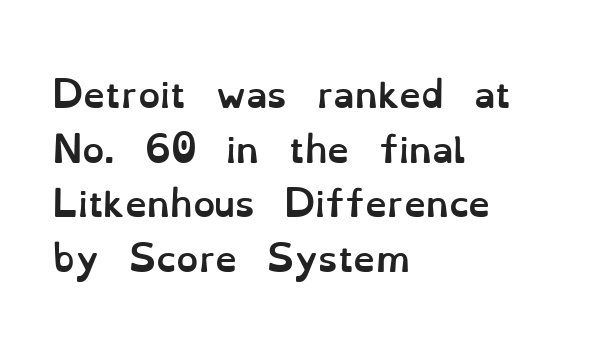
The image shows 35 px semibold type, upright; set left-aligned, normal line spacing (1.56x), normal letter spacing, not underlined; low stroke contrast and a small x-height.
